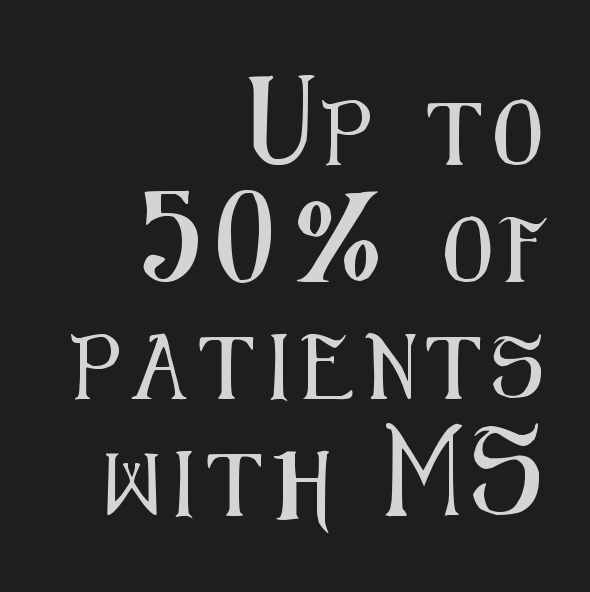
Q: Is the text italic (slanted)? A: No, it is upright.
Q: Is the text underlined? A: No.
Q: How is the paragraph aligned? A: Right-aligned.
Q: Width (condensed, normal, or wide)? A: Condensed.
Q: Stroke contrast? A: Medium.
Q: x-height? A: Medium.
Q: Monospaced? A: No.
